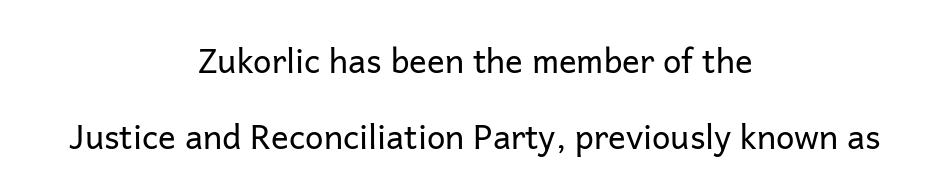
Q: Is the text bold? A: No.
Q: Is the text italic (slanted)? A: No, it is upright.
Q: Is the typeface a serif or a sans-serif typeface? A: Sans-serif.
Q: Is the text underlined? A: No.
Q: How is the paragraph aligned? A: Centered.
Q: Is the spacing between letters normal or unusually wide? A: Normal.
Q: Is the spacing between lines tight, normal or loose? A: Loose.
Q: Width (condensed, normal, or wide)? A: Normal.
Q: Stroke contrast? A: Low.
Q: x-height? A: Medium.
Q: Monospaced? A: No.
